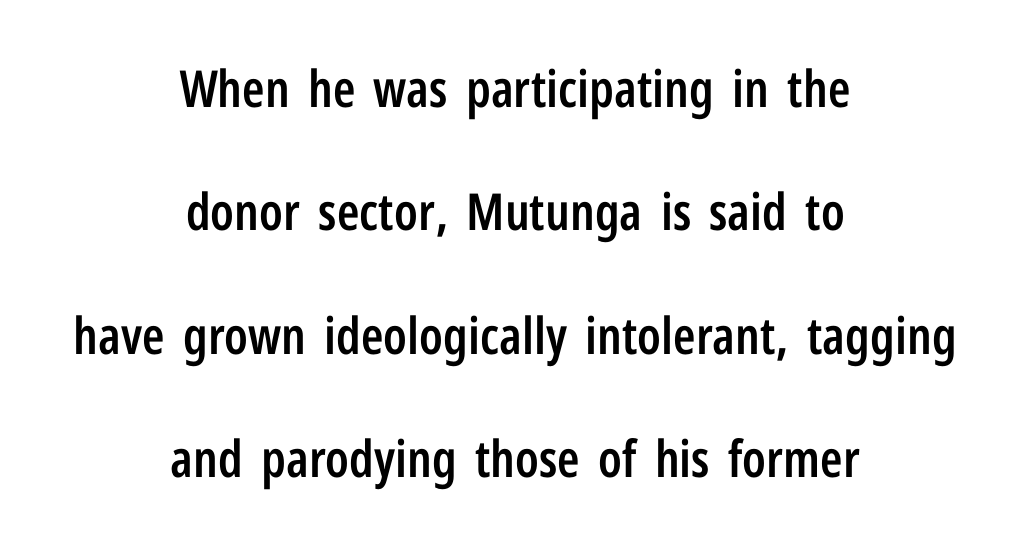
{"serif": "no", "italic": "no", "bold": "semi", "weight": "semibold", "width": "condensed", "stroke_contrast": "low", "x_height": "medium", "monospaced": "no", "underline": "no", "align": "center", "line_spacing": "loose", "line_spacing_ratio": 2.42, "letter_spacing": "normal", "letter_spacing_em": 0.0, "glyph_px": 51}
